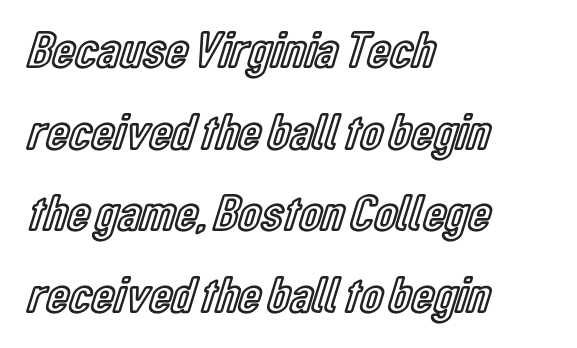
If you measured baseline to baseline, you'd find a middling distance. A clean baseline with only descenders dipping below it. You could not count columns in this text — the font is proportionally spaced. One-word summary of the alignment: left.
